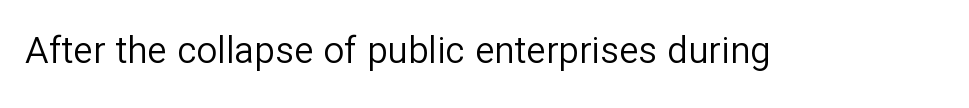
{"serif": "no", "italic": "no", "bold": "no", "weight": "regular", "width": "normal", "stroke_contrast": "low", "x_height": "medium", "monospaced": "no", "underline": "no", "letter_spacing": "normal", "letter_spacing_em": 0.0, "glyph_px": 37}
